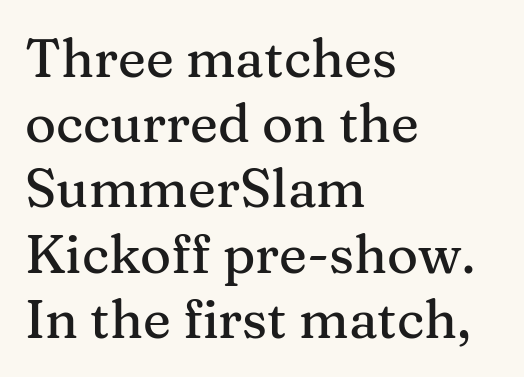
{"serif": "yes", "italic": "no", "width": "normal", "stroke_contrast": "medium", "x_height": "medium", "monospaced": "no", "underline": "no", "align": "left", "line_spacing_ratio": 1.23, "letter_spacing": "normal", "letter_spacing_em": 0.0, "glyph_px": 53}
